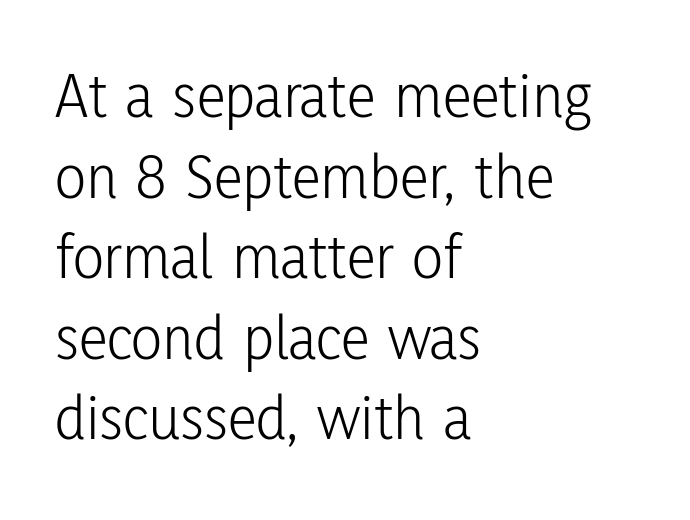
{"serif": "no", "italic": "no", "bold": "no", "weight": "light", "width": "condensed", "stroke_contrast": "low", "x_height": "medium", "monospaced": "no", "underline": "no", "align": "left", "line_spacing_ratio": 1.24, "letter_spacing": "normal", "letter_spacing_em": 0.0, "glyph_px": 65}
